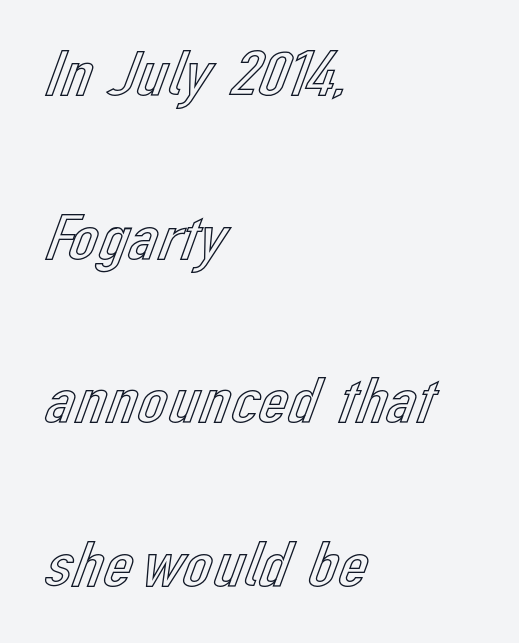
Q: Is the text italic (slanted)? A: Yes.
Q: Is the text underlined? A: No.
Q: How is the paragraph aligned? A: Left-aligned.
Q: Is the spacing between letters normal or unusually wide? A: Normal.
Q: Is the spacing between lines tight, normal or loose? A: Loose.
Q: Width (condensed, normal, or wide)? A: Normal.
Q: x-height? A: Medium.
Q: Monospaced? A: No.
